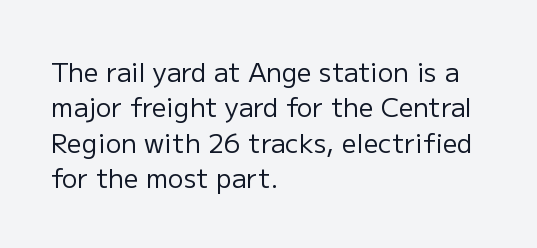
{"italic": "no", "bold": "no", "underline": "no", "align": "left", "line_spacing": "normal", "line_spacing_ratio": 1.36, "letter_spacing": "normal", "letter_spacing_em": 0.0, "glyph_px": 26}
